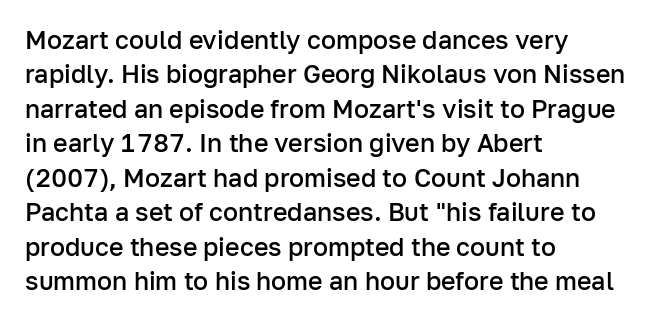
{"italic": "no", "bold": "semi", "underline": "no", "align": "left", "line_spacing": "normal", "line_spacing_ratio": 1.38, "letter_spacing": "normal", "letter_spacing_em": 0.0, "glyph_px": 25}
